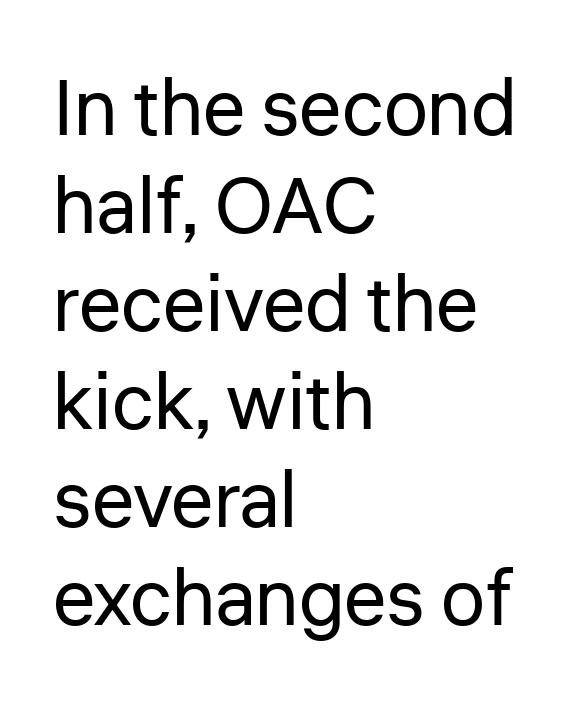
Q: Is the text bold? A: No.
Q: Is the text italic (slanted)? A: No, it is upright.
Q: Is the typeface a serif or a sans-serif typeface? A: Sans-serif.
Q: Is the text underlined? A: No.
Q: How is the paragraph aligned? A: Left-aligned.
Q: Is the spacing between letters normal or unusually wide? A: Normal.
Q: Width (condensed, normal, or wide)? A: Normal.
Q: Stroke contrast? A: Low.
Q: x-height? A: Medium.
Q: Monospaced? A: No.
